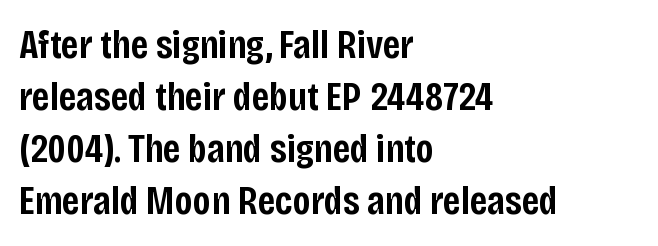
{"serif": "no", "italic": "no", "bold": "semi", "weight": "semibold", "width": "condensed", "stroke_contrast": "low", "x_height": "large", "monospaced": "no", "underline": "no", "align": "left", "line_spacing": "normal", "line_spacing_ratio": 1.27, "letter_spacing": "normal", "letter_spacing_em": 0.0, "glyph_px": 41}
